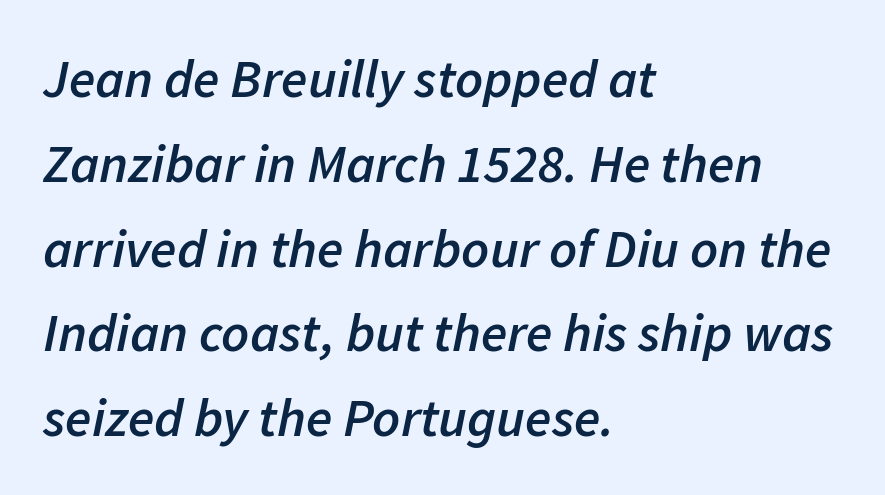
Glyph-to-glyph distance matches everyday printed text. The paragraph has a hard left edge and a soft right edge. A normal amount of white space separates one row of letters from the next. The passage shown leans; its letterforms are oblique.
